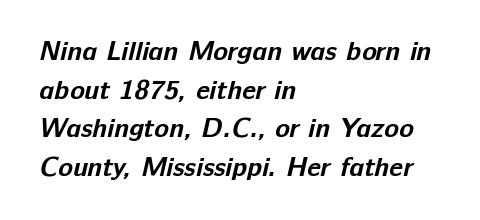
The image shows 27 px bold type; set left-aligned, normal line spacing (1.43x), normal letter spacing, not underlined.
